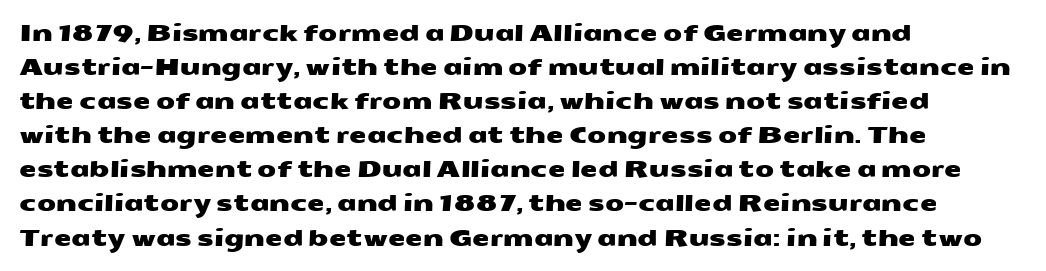
Q: Is the text underlined? A: No.
Q: How is the paragraph aligned? A: Left-aligned.
Q: Is the spacing between letters normal or unusually wide? A: Normal.
Q: Is the spacing between lines tight, normal or loose? A: Normal.
